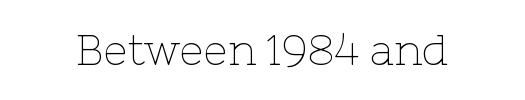
The line texture is even and compact thanks to regular tracking. The rendering uses natural spacing where letterforms have individual widths. The letters stand straight up with perfectly vertical stems. Nobody drew a line under any word here.
